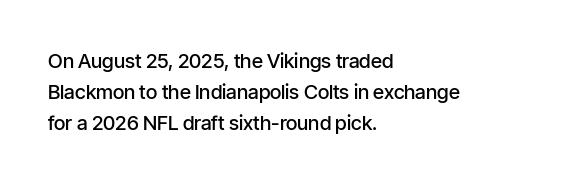
{"italic": "no", "bold": "semi", "underline": "no", "align": "left", "line_spacing": "normal", "line_spacing_ratio": 1.55, "letter_spacing": "normal", "letter_spacing_em": 0.0, "glyph_px": 20}
